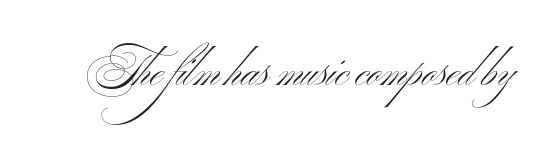
The image shows 43 px light, wide sans-serif type; set normal letter spacing, not underlined; medium stroke contrast and a small x-height.
